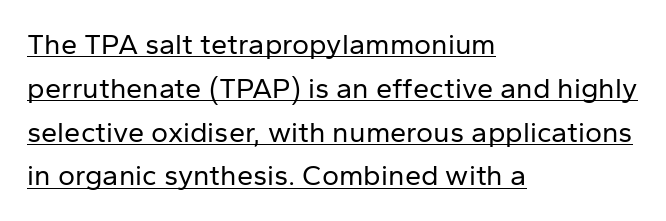
{"serif": "no", "italic": "no", "bold": "no", "weight": "regular", "width": "normal", "stroke_contrast": "low", "x_height": "medium", "monospaced": "no", "underline": "yes", "align": "left", "line_spacing": "normal", "line_spacing_ratio": 1.51, "letter_spacing": "normal", "letter_spacing_em": 0.0, "glyph_px": 29}
